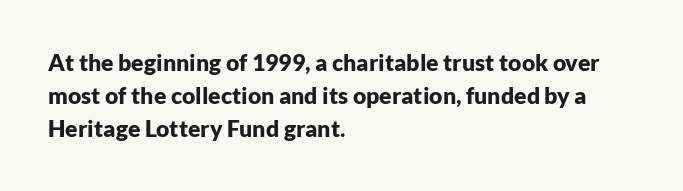
The image shows 23 px bold type, upright; set left-aligned, normal line spacing (1.44x), normal letter spacing, not underlined.
